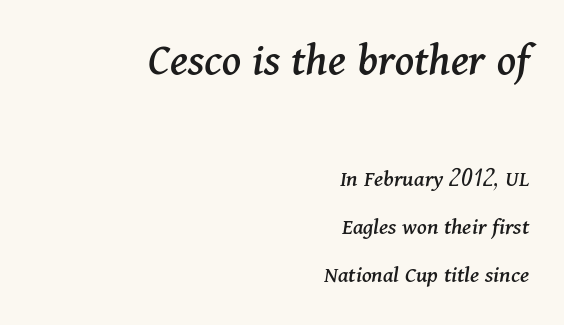
The image shows 47 px serif type, italic (leaning right); set right-aligned, loose line spacing (1.99x), normal letter spacing, not underlined; the first (top) block is 1.96x larger; medium stroke contrast and a medium x-height.
